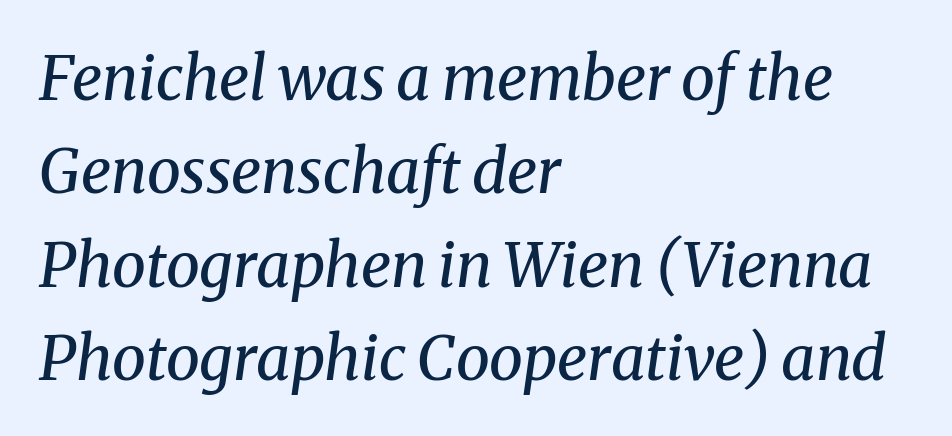
{"serif": "yes", "italic": "yes", "lean": "right", "slant_degrees": 8, "bold": "no", "weight": "regular", "width": "normal", "stroke_contrast": "medium", "x_height": "medium", "monospaced": "no", "underline": "no", "align": "left", "line_spacing": "normal", "line_spacing_ratio": 1.53, "letter_spacing": "normal", "letter_spacing_em": 0.0, "glyph_px": 61}
